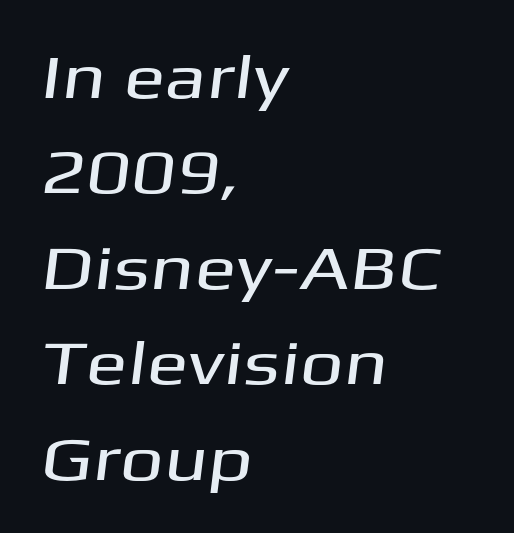
Q: Is the typeface a serif or a sans-serif typeface? A: Sans-serif.
Q: Is the text underlined? A: No.
Q: How is the paragraph aligned? A: Left-aligned.
Q: Is the spacing between letters normal or unusually wide? A: Normal.
Q: Is the spacing between lines tight, normal or loose? A: Normal.
Q: Width (condensed, normal, or wide)? A: Wide.
Q: Stroke contrast? A: Medium.
Q: x-height? A: Medium.
Q: Monospaced? A: No.
